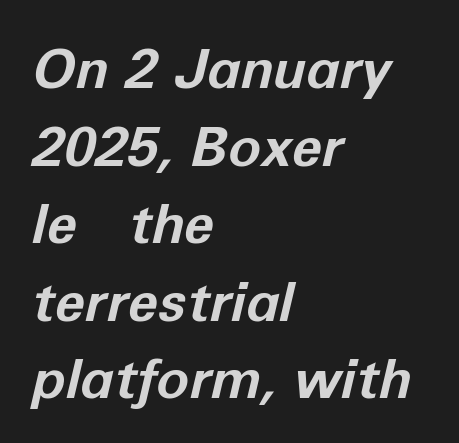
{"italic": "yes", "lean": "right", "slant_degrees": 12, "bold": "yes", "weight": "bold", "width": "normal", "stroke_contrast": "low", "x_height": "medium", "monospaced": "no", "underline": "no", "align": "left", "line_spacing": "normal", "line_spacing_ratio": 1.41, "letter_spacing": "normal", "letter_spacing_em": 0.0, "glyph_px": 55}
